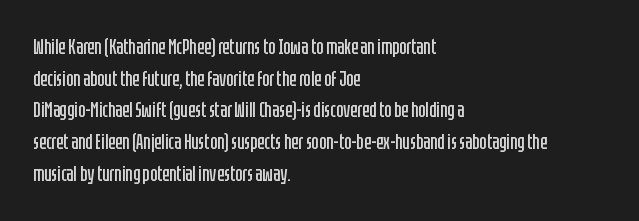
Q: Is the text bold? A: No.
Q: Is the text italic (slanted)? A: No, it is upright.
Q: Is the text underlined? A: No.
Q: How is the paragraph aligned? A: Left-aligned.
Q: Is the spacing between letters normal or unusually wide? A: Normal.
Q: Is the spacing between lines tight, normal or loose? A: Normal.
